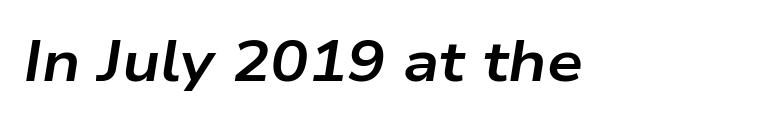
Underline: absent. This sample has the flowing, uneven cadence of proportional lettering. Does extra space separate the letters? No, they use regular spacing. What weight is shown? A full bold with thick strokes.
